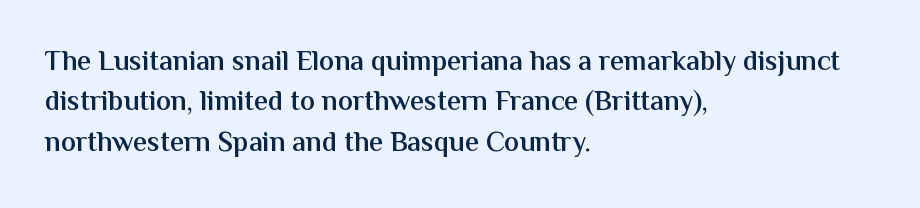
{"serif": "no", "italic": "no", "bold": "semi", "weight": "semibold", "width": "normal", "stroke_contrast": "medium", "x_height": "medium", "monospaced": "no", "underline": "no", "align": "left", "line_spacing": "normal", "line_spacing_ratio": 1.44, "letter_spacing": "normal", "letter_spacing_em": 0.0, "glyph_px": 28}
